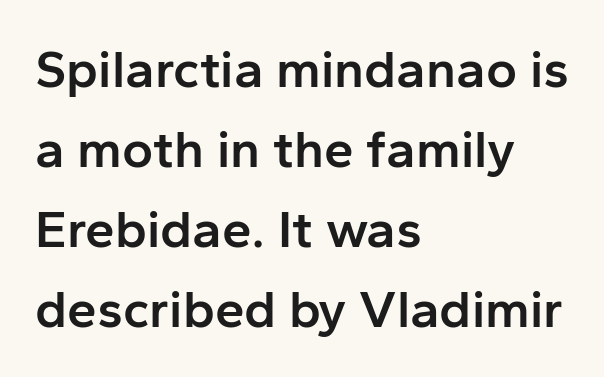
The line-height multiplier appears to be the usual default. The passage shown is semibold, sitting just below true bold. Upright lettering throughout. Do the characters align in a grid? No, the font is proportional.
